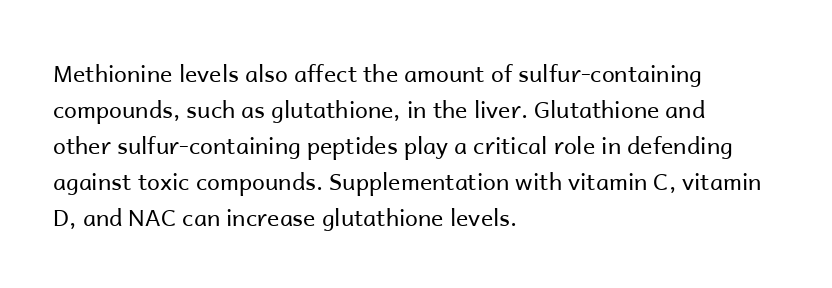
The foot of each line stays bare and open. It's the straight-up-and-down kind of type. The gaps between neighbouring characters are ordinary and unremarkable. A normal amount of white space separates one row of letters from the next. Typeset ragged right — the left edge is the straight one. Is the stroke heavy? The answer is a plain regular-or-lighter.
